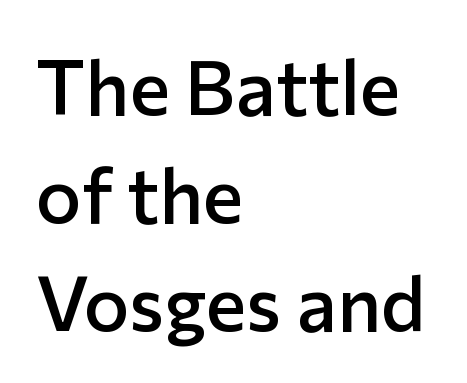
The image shows 77 px semibold sans-serif type, upright; set left-aligned, normal line spacing (1.4x), normal letter spacing, not underlined; low stroke contrast and a medium x-height.
